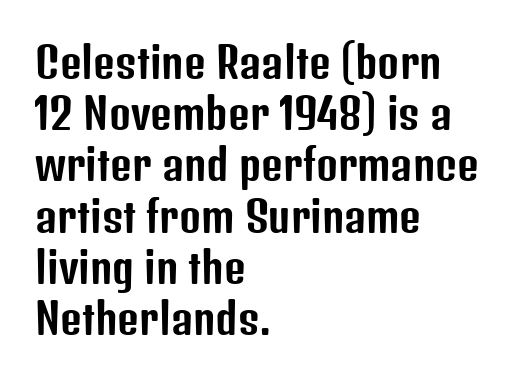
The image shows 42 px condensed sans-serif type, upright; set left-aligned, line spacing 1.22x, normal letter spacing, not underlined; low stroke contrast and a medium x-height.
